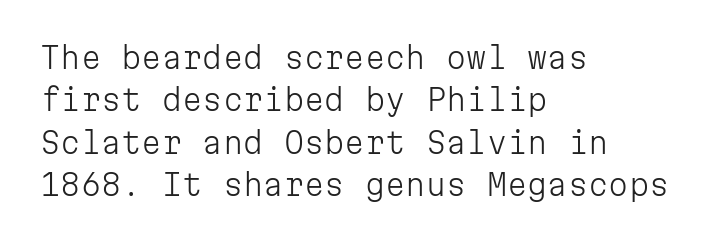
A light-to-regular cut is what we see here. Nobody drew a line under any word here. If you drew a line through each stem, it would be perfectly vertical. Compared with typical paragraphs, the rows here are spaced about the same.
